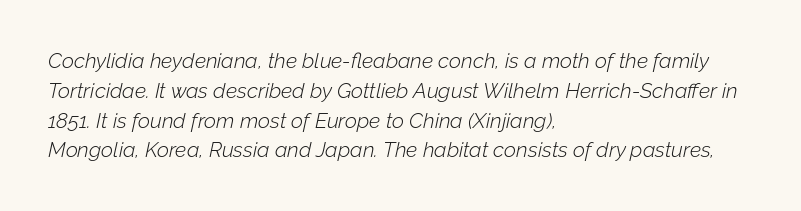
The image shows 21 px text type, italic (leaning right); set left-aligned, normal line spacing (1.42x), normal letter spacing, not underlined.
